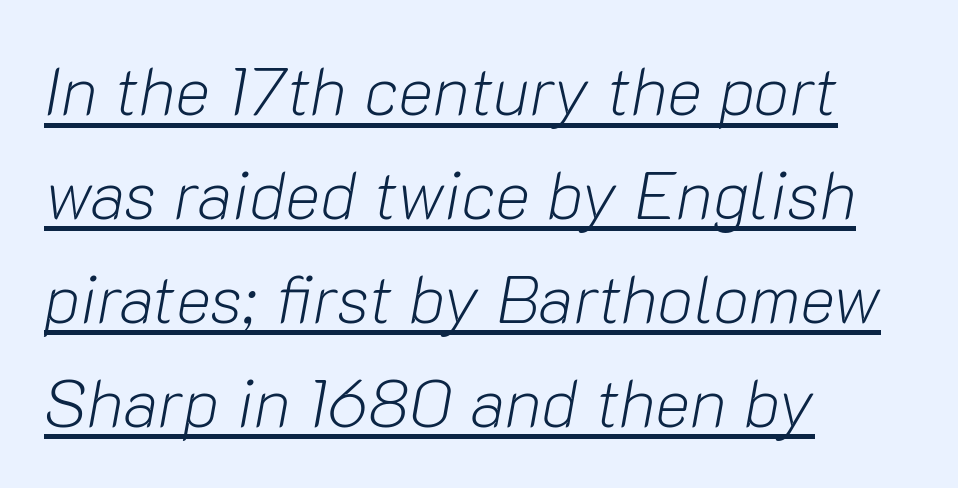
Honestly, the letter spacing is just normal — you wouldn't notice it. The compositor pushed each line to the left boundary. Letters have the restrained weight of plain body copy at most. It's the slanting kind of type.
